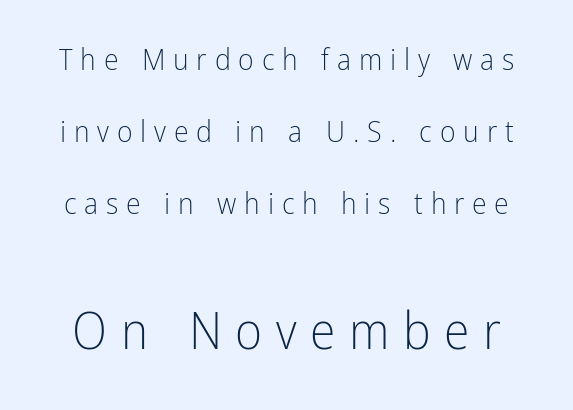
This layout puts the modest block above and the oversized block below. What's the leading like? Stretched, with rows far apart. Nope, not italic — everything's standing straight. Short note: letters widely spaced. The string is rendered with underlining switched off. Is this a sans? Yes — the strokes have no serifs.
